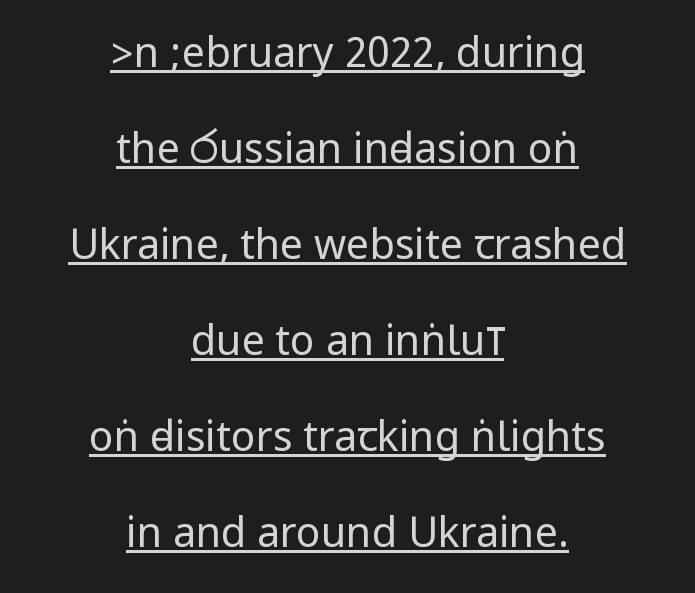
The image shows 41 px regular-weight, condensed sans-serif type, upright; set centered, loose line spacing (2.34x), normal letter spacing, underlined; low stroke contrast.
